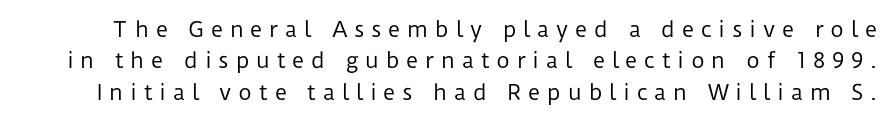
Q: Is the text bold? A: No.
Q: Is the text italic (slanted)? A: No, it is upright.
Q: Is the text underlined? A: No.
Q: Is the spacing between letters normal or unusually wide? A: Unusually wide.
Q: Is the spacing between lines tight, normal or loose? A: Normal.
